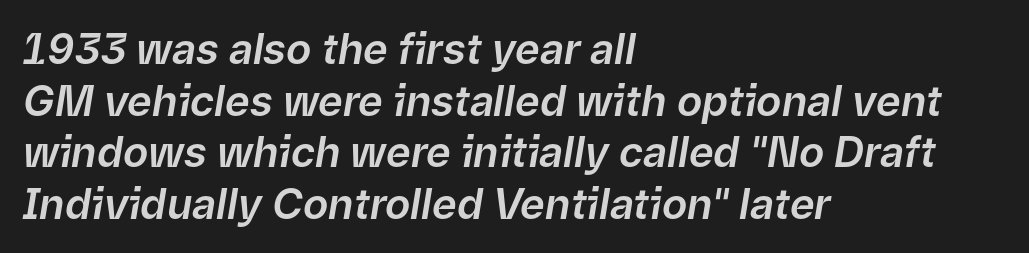
{"italic": "yes", "lean": "right", "slant_degrees": 9, "width": "normal", "stroke_contrast": "low", "x_height": "medium", "monospaced": "no", "underline": "no", "align": "left", "line_spacing_ratio": 1.23, "letter_spacing": "normal", "letter_spacing_em": 0.0, "glyph_px": 42}
